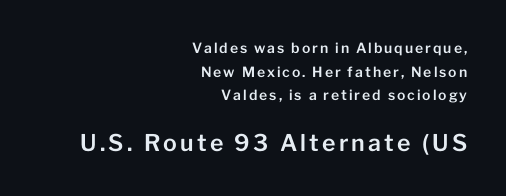
The image shows 23 px text type, upright; set right-aligned, normal line spacing (1.68x), not underlined; the second (bottom) block is 1.64x larger.
